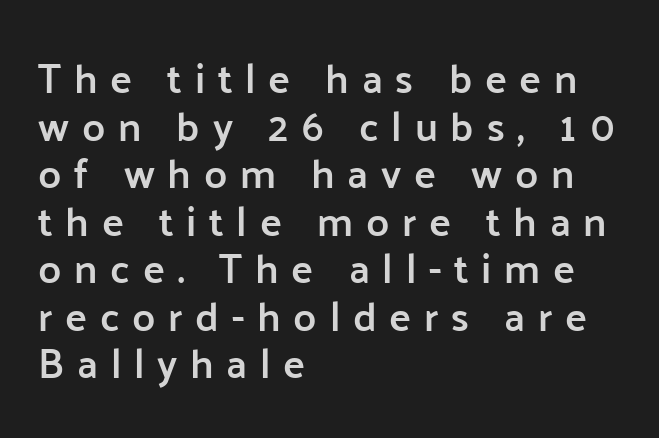
Leftover space on each line is placed entirely after the last word. I'd describe the lettering as semibold — firm but not a full bold. Letter spacing: wide. A bare baseline throughout the passage.
